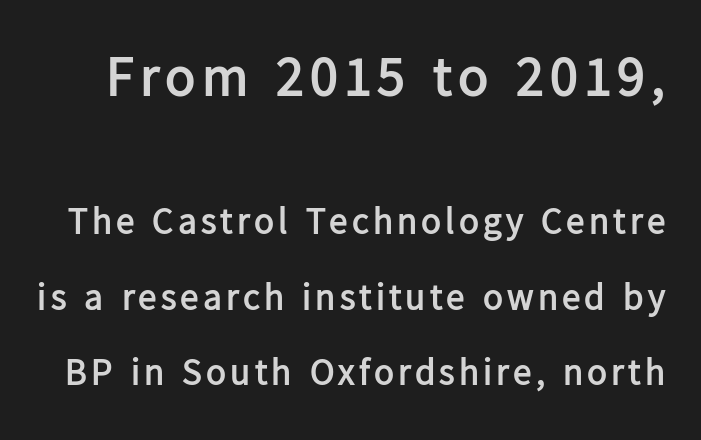
Q: Is the text bold? A: Yes.
Q: Is the text italic (slanted)? A: No, it is upright.
Q: Is the typeface a serif or a sans-serif typeface? A: Sans-serif.
Q: Is the text underlined? A: No.
Q: Is the spacing between lines tight, normal or loose? A: Loose.
Q: Which block of text is set in a larger size, the first (top) or the second (bottom)? A: The first (top) one.
Q: Width (condensed, normal, or wide)? A: Normal.
Q: Stroke contrast? A: Low.
Q: x-height? A: Medium.
Q: Monospaced? A: No.
